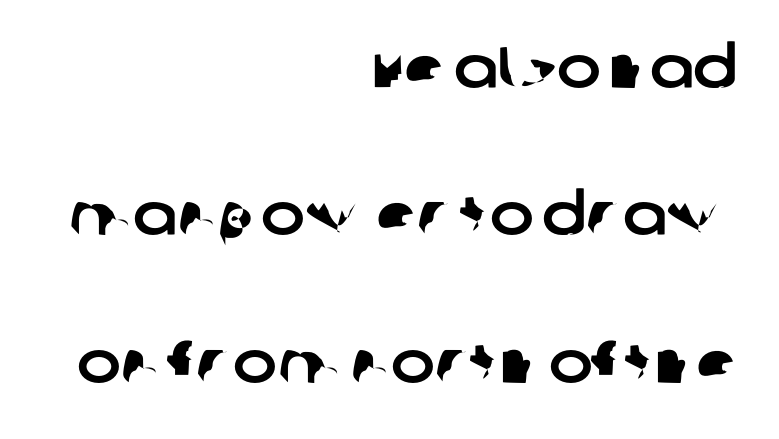
Q: Is the typeface a serif or a sans-serif typeface? A: Sans-serif.
Q: Is the text underlined? A: No.
Q: How is the paragraph aligned? A: Right-aligned.
Q: Is the spacing between letters normal or unusually wide? A: Normal.
Q: Is the spacing between lines tight, normal or loose? A: Loose.
Q: Width (condensed, normal, or wide)? A: Normal.
Q: Stroke contrast? A: Low.
Q: x-height? A: Large.
Q: Monospaced? A: No.
